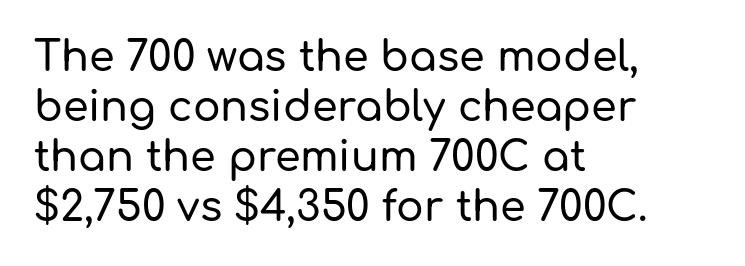
Quick note: underline off. Observe the absence of serifs on each vertical stroke in this sample. Notice how the passage keeps a crisp vertical edge on the left only. If you drew a line through each stem, it would be perfectly vertical. Nothing unusual about the tracking: characters are spaced as the font intends.
